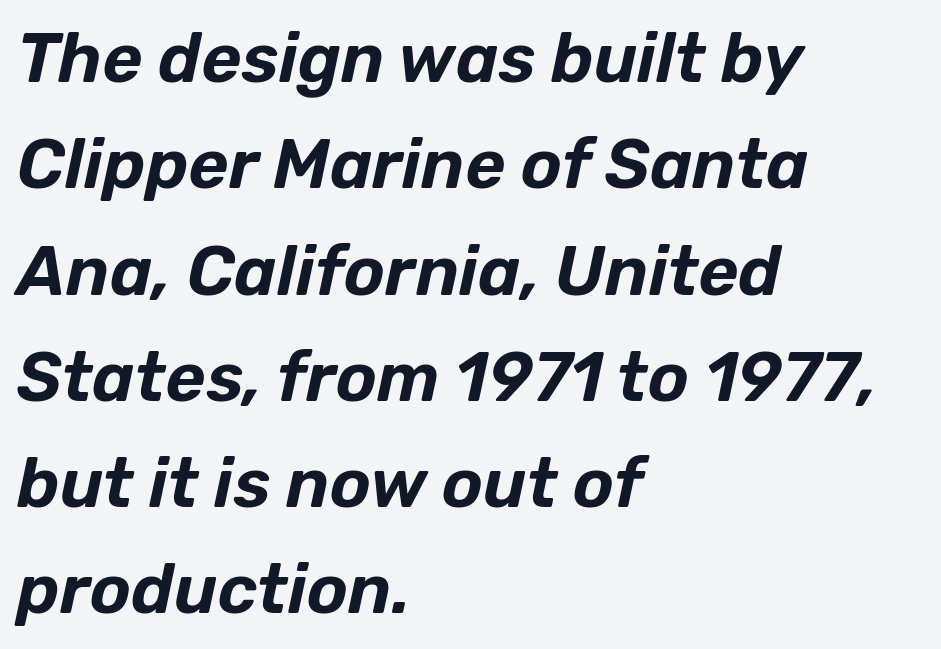
{"italic": "yes", "lean": "right", "slant_degrees": 12, "width": "normal", "stroke_contrast": "low", "x_height": "medium", "monospaced": "no", "underline": "no", "align": "left", "line_spacing": "normal", "line_spacing_ratio": 1.54, "letter_spacing": "normal", "letter_spacing_em": 0.0, "glyph_px": 69}
